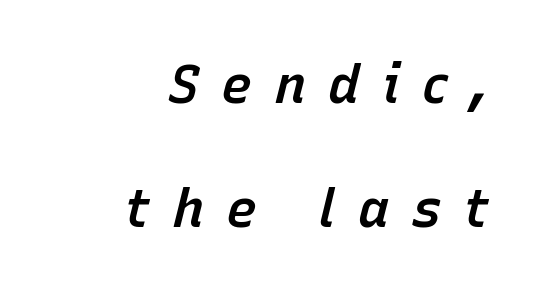
{"italic": "yes", "lean": "right", "slant_degrees": 15, "bold": "semi", "weight": "semibold", "width": "normal", "stroke_contrast": "low", "x_height": "medium", "monospaced": "no", "underline": "no", "align": "right", "line_spacing": "loose", "line_spacing_ratio": 2.39, "letter_spacing": "wide", "letter_spacing_em": 0.43, "glyph_px": 52}
